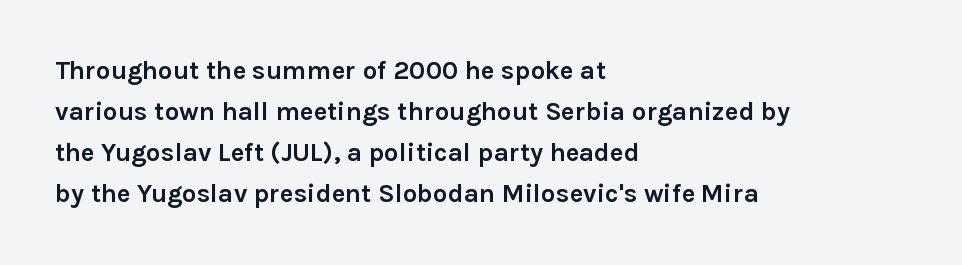
Standard letterfit; no display-style spreading of the glyphs. Compared with typical paragraphs, the rows here are spaced about the same. A bare baseline throughout the passage. Every stem runs plumb, perpendicular to the baseline. The typesetter chose a ragged-right arrangement here. The font is running at its bold setting.
